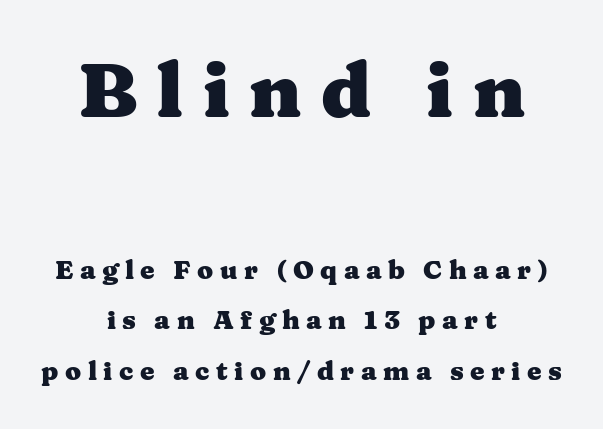
Do the characters align in a grid? No, the font is proportional. Stroke terminals: seriffed. Weight: bold. Rule under the text: the space is simply empty. The letters stand straight up with perfectly vertical stems.
